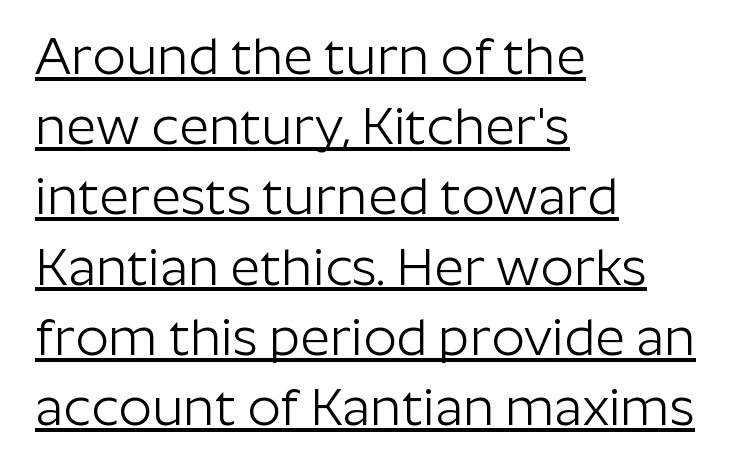
{"serif": "no", "italic": "no", "bold": "no", "weight": "light", "width": "normal", "stroke_contrast": "low", "x_height": "medium", "monospaced": "no", "underline": "yes", "align": "left", "line_spacing": "normal", "line_spacing_ratio": 1.35, "letter_spacing": "normal", "letter_spacing_em": 0.0, "glyph_px": 52}
